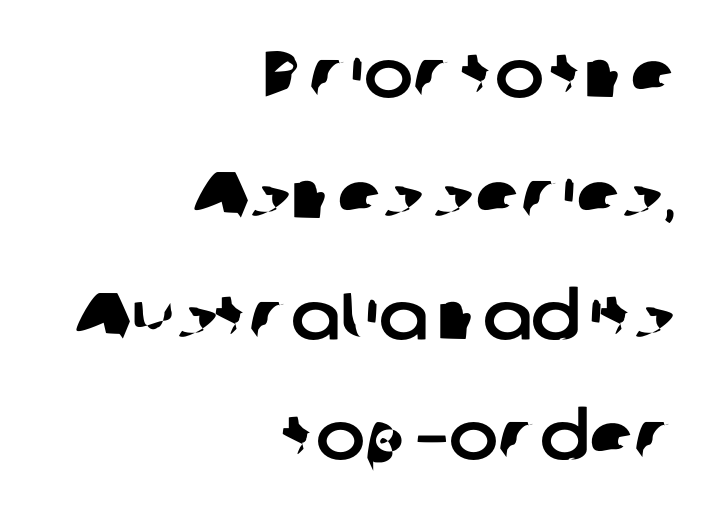
{"serif": "no", "width": "normal", "stroke_contrast": "low", "x_height": "medium", "monospaced": "no", "underline": "no", "align": "right", "line_spacing_ratio": 1.83, "letter_spacing": "normal", "letter_spacing_em": 0.0, "glyph_px": 66}
